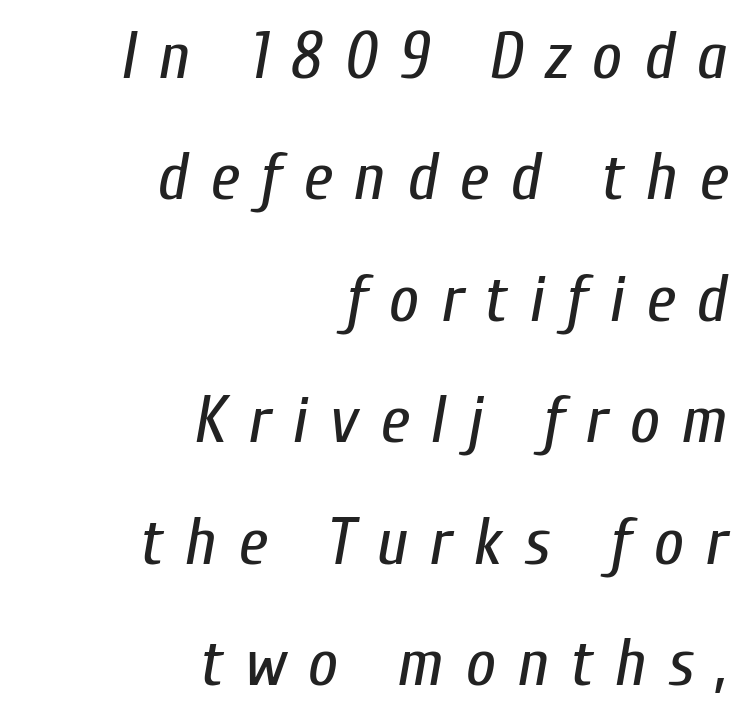
The image shows 66 px regular-weight, condensed type, italic (leaning right); set right-aligned, line spacing 1.84x, unusually wide letter spacing (+0.33 em), not underlined; low stroke contrast and a medium x-height.
